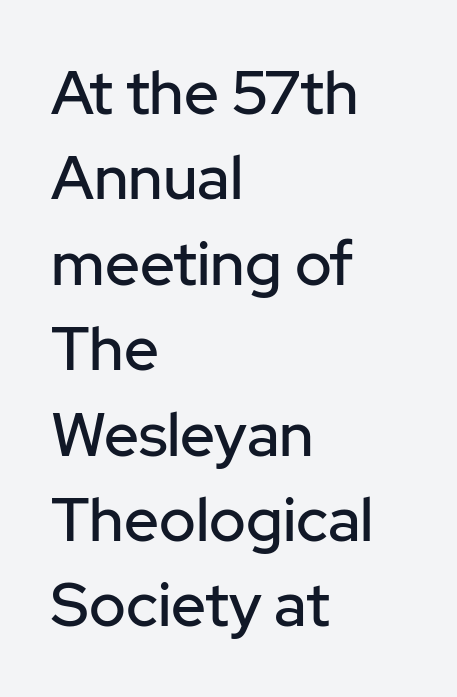
{"serif": "no", "italic": "no", "width": "normal", "stroke_contrast": "low", "x_height": "medium", "monospaced": "no", "underline": "no", "align": "left", "line_spacing": "normal", "line_spacing_ratio": 1.4, "letter_spacing": "normal", "letter_spacing_em": 0.0, "glyph_px": 61}
